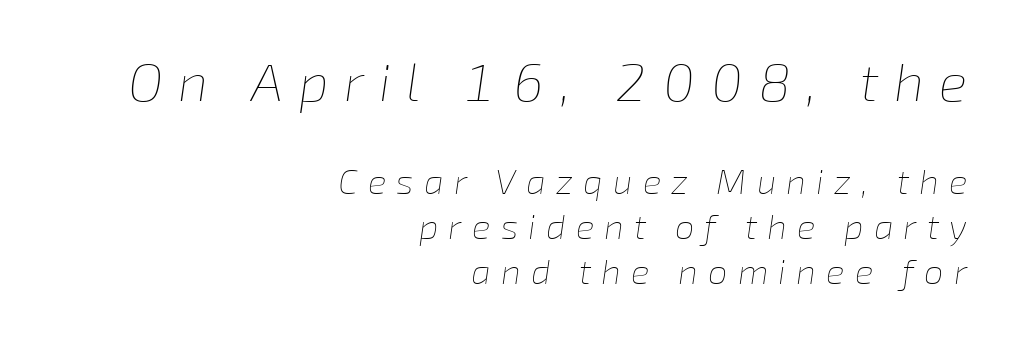
{"italic": "yes", "lean": "right", "slant_degrees": 8, "bold": "no", "weight": "thin", "width": "normal", "stroke_contrast": "low", "x_height": "medium", "monospaced": "no", "underline": "no", "align": "right", "line_spacing": "normal", "line_spacing_ratio": 1.29, "letter_spacing": "wide", "letter_spacing_em": 0.29, "larger_block": "first", "size_ratio": 1.51, "glyph_px": 53}
